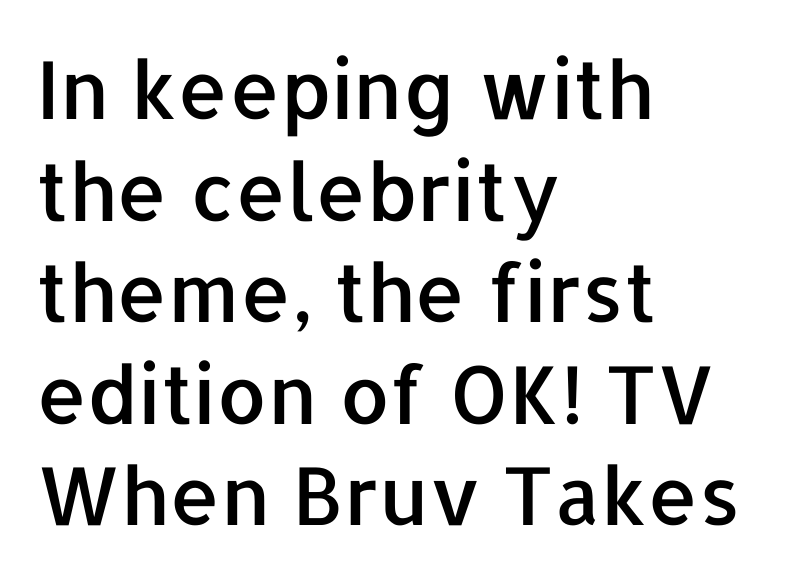
The image shows 80 px sans-serif type, upright; set left-aligned, normal line spacing (1.27x), normal letter spacing, not underlined; low stroke contrast and a medium x-height.
